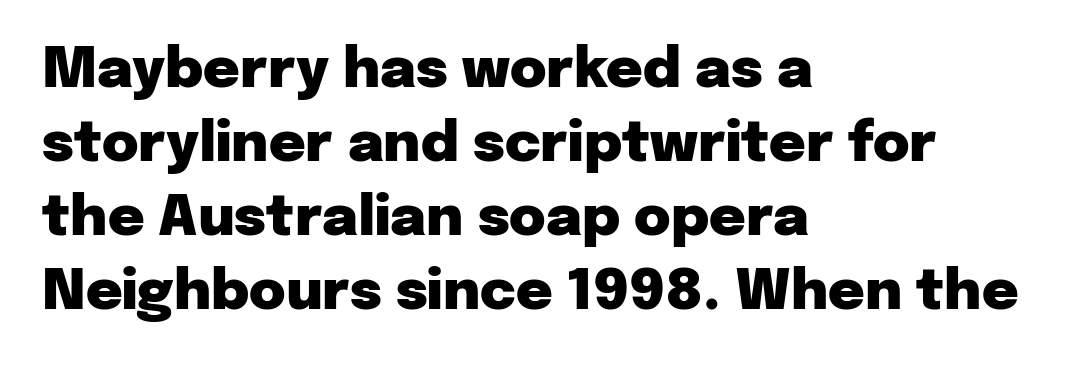
Clear beneath every line of the passage. Type style note: lacks serifs. Characters follow at the spacing the type designer built in. Strokes here are thick enough to call this a true bold. If you drew a ruler down the left edge, every line would touch it. Think of a printed novel: that variable character pitch is what you see here.
